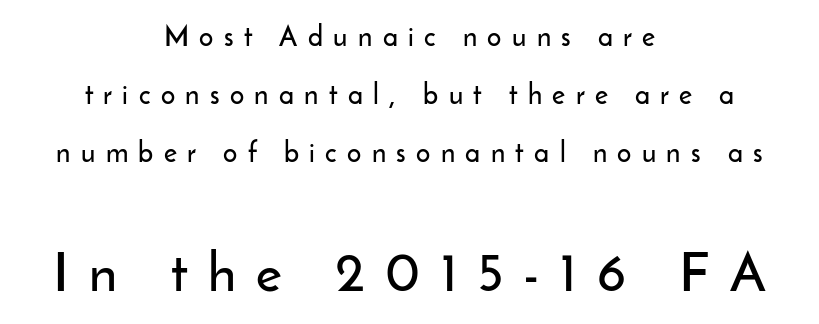
{"serif": "no", "italic": "no", "width": "normal", "stroke_contrast": "low", "x_height": "small", "monospaced": "no", "underline": "no", "align": "center", "line_spacing": "loose", "line_spacing_ratio": 2.08, "letter_spacing": "wide", "letter_spacing_em": 0.37, "larger_block": "second", "size_ratio": 1.96, "glyph_px": 55}
